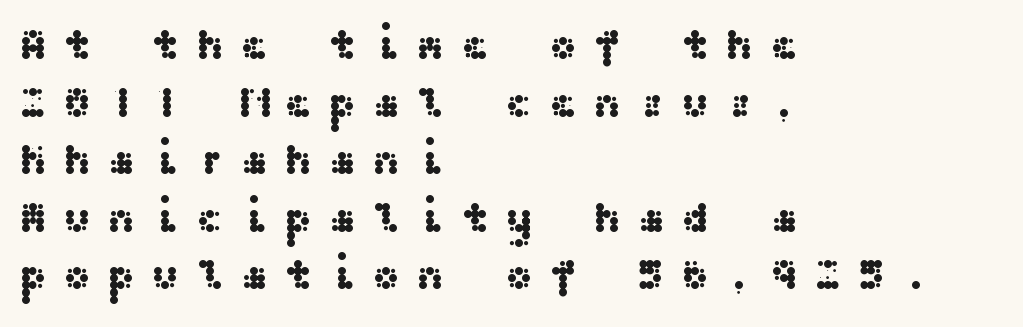
Q: Is the text italic (slanted)? A: No, it is upright.
Q: Is the typeface a serif or a sans-serif typeface? A: Sans-serif.
Q: Is the text underlined? A: No.
Q: How is the paragraph aligned? A: Left-aligned.
Q: Is the spacing between letters normal or unusually wide? A: Unusually wide.
Q: Is the spacing between lines tight, normal or loose? A: Normal.
Q: Width (condensed, normal, or wide)? A: Wide.
Q: Stroke contrast? A: Medium.
Q: x-height? A: Medium.
